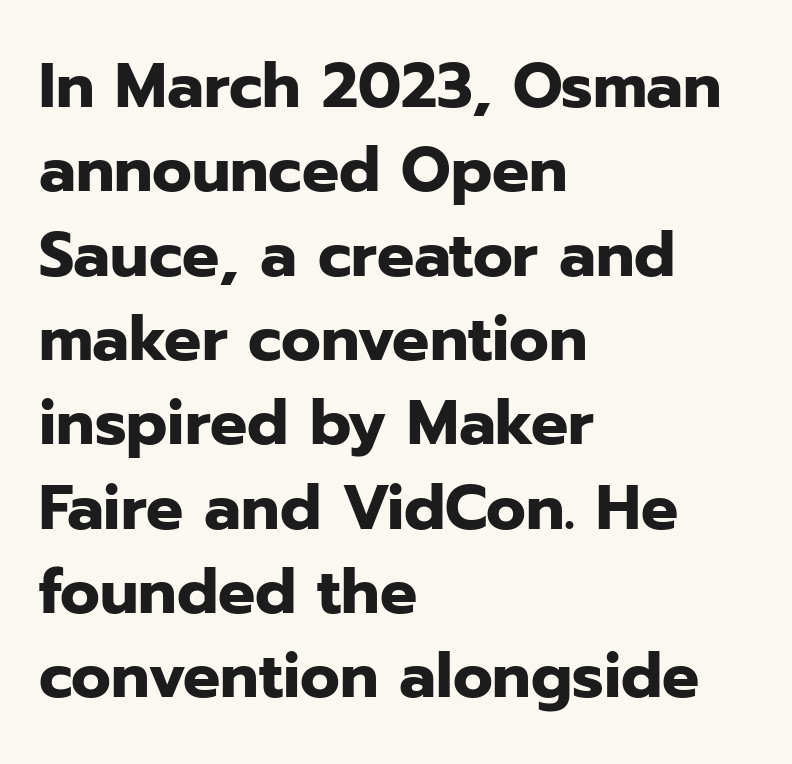
Q: Is the text bold? A: Yes.
Q: Is the text italic (slanted)? A: No, it is upright.
Q: Is the typeface a serif or a sans-serif typeface? A: Sans-serif.
Q: Is the text underlined? A: No.
Q: How is the paragraph aligned? A: Left-aligned.
Q: Is the spacing between letters normal or unusually wide? A: Normal.
Q: Is the spacing between lines tight, normal or loose? A: Normal.
Q: Width (condensed, normal, or wide)? A: Normal.
Q: Stroke contrast? A: Low.
Q: x-height? A: Medium.
Q: Monospaced? A: No.
